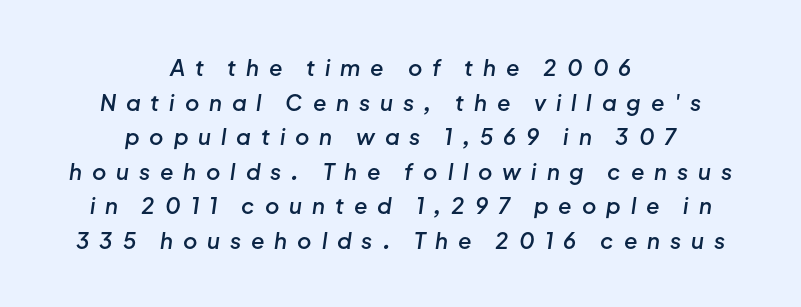
Q: Is the text bold? A: Semi-bold.
Q: Is the text italic (slanted)? A: Yes, it leans right by about 8 degrees.
Q: Is the text underlined? A: No.
Q: How is the paragraph aligned? A: Centered.
Q: Is the spacing between letters normal or unusually wide? A: Unusually wide.
Q: Is the spacing between lines tight, normal or loose? A: Normal.
